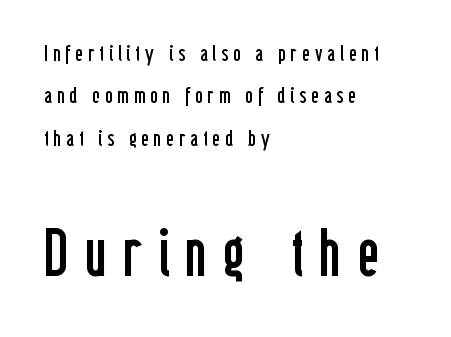
Q: Is the text bold? A: No.
Q: Is the text italic (slanted)? A: No, it is upright.
Q: Is the typeface a serif or a sans-serif typeface? A: Sans-serif.
Q: Is the text underlined? A: No.
Q: How is the paragraph aligned? A: Left-aligned.
Q: Is the spacing between letters normal or unusually wide? A: Unusually wide.
Q: Is the spacing between lines tight, normal or loose? A: Loose.
Q: Which block of text is set in a larger size, the first (top) or the second (bottom)? A: The second (bottom) one.
Q: Width (condensed, normal, or wide)? A: Condensed.
Q: Stroke contrast? A: Low.
Q: x-height? A: Medium.
Q: Monospaced? A: No.
